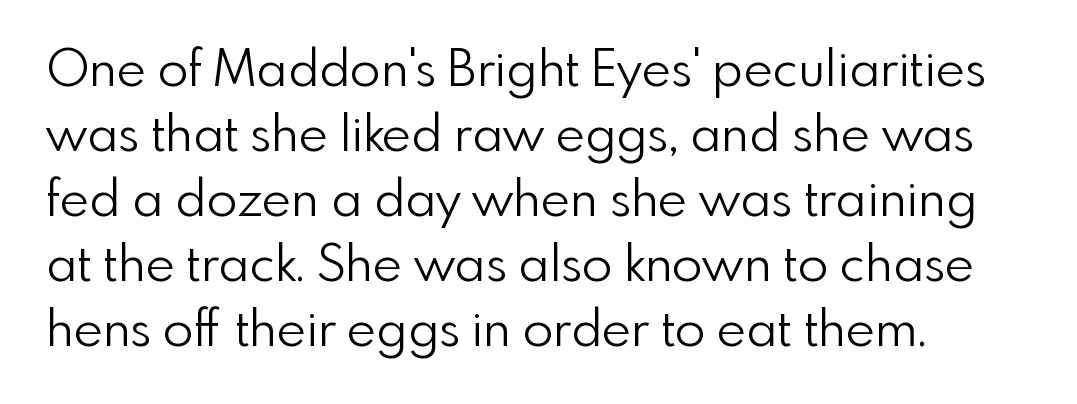
Q: Is the text bold? A: No.
Q: Is the text italic (slanted)? A: No, it is upright.
Q: Is the typeface a serif or a sans-serif typeface? A: Sans-serif.
Q: Is the text underlined? A: No.
Q: How is the paragraph aligned? A: Left-aligned.
Q: Is the spacing between letters normal or unusually wide? A: Normal.
Q: Is the spacing between lines tight, normal or loose? A: Normal.
Q: Width (condensed, normal, or wide)? A: Normal.
Q: x-height? A: Small.
Q: Monospaced? A: No.
